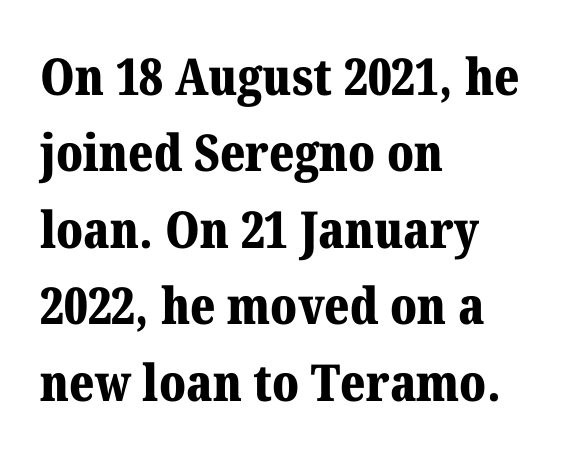
Rendered with straight, roman letterforms. The zone under the glyphs is completely vacant. The line texture is even and compact thanks to regular tracking. The passage shown stacks its lines at a standard gap.
